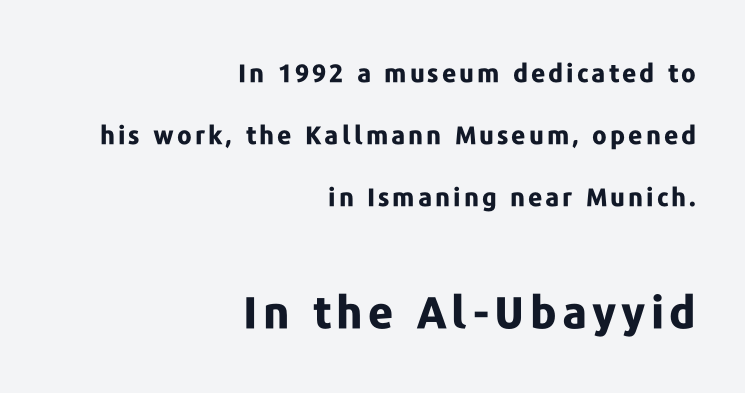
Look at the glyph heights: the lower group is clearly the bigger setting. Interline gaps are noticeably wide in this sample. You can tell it's not italic because the verticals are truly vertical. These lines are rendered in a variable-pitch font. Each row of text sits above clean, open space. If you drew a ruler down the right edge, every line would touch it.
